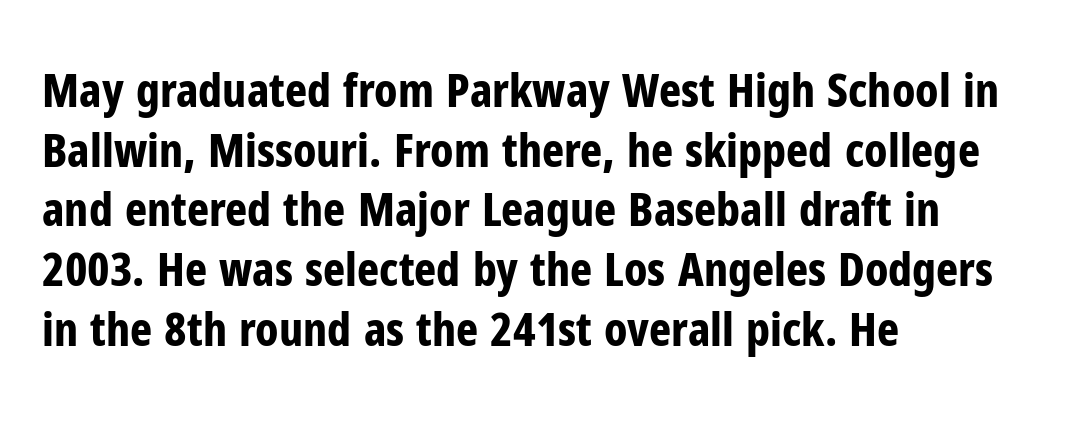
{"serif": "no", "italic": "no", "bold": "yes", "weight": "bold", "width": "condensed", "stroke_contrast": "low", "x_height": "medium", "monospaced": "no", "underline": "no", "align": "left", "line_spacing": "normal", "line_spacing_ratio": 1.27, "letter_spacing": "normal", "letter_spacing_em": 0.0, "glyph_px": 47}
